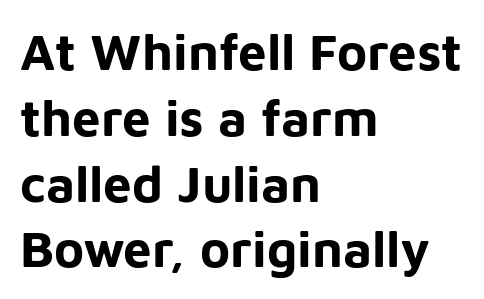
The image shows 51 px bold sans-serif type, upright; set left-aligned, normal line spacing (1.29x), normal letter spacing, not underlined; low stroke contrast and a medium x-height.
